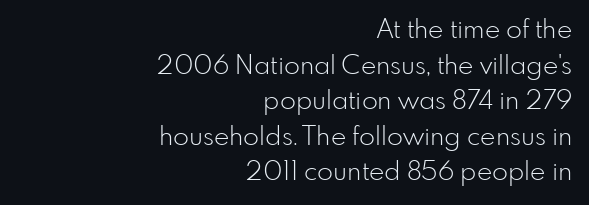
The image shows 26 px text type, upright; set right-aligned, normal line spacing (1.37x), normal letter spacing, not underlined.
